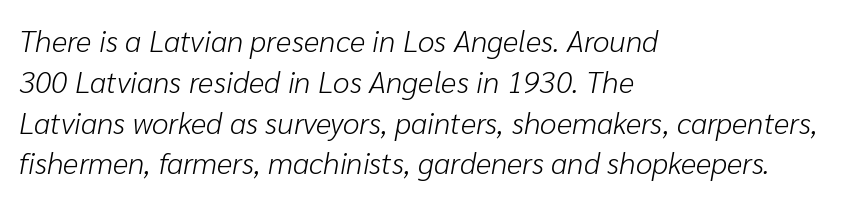
{"italic": "yes", "lean": "right", "slant_degrees": 10, "bold": "no", "weight": "light", "width": "normal", "stroke_contrast": "low", "x_height": "medium", "monospaced": "no", "underline": "no", "align": "left", "line_spacing": "normal", "line_spacing_ratio": 1.36, "letter_spacing": "normal", "letter_spacing_em": 0.0, "glyph_px": 30}
